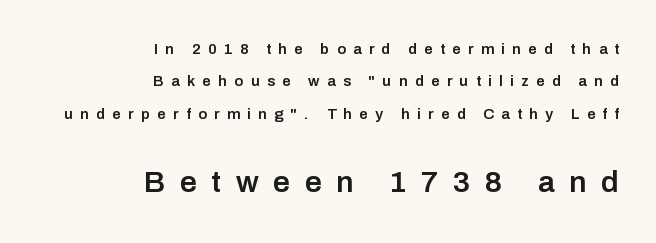
Q: Is the text bold? A: Semi-bold.
Q: Is the text italic (slanted)? A: No, it is upright.
Q: Is the typeface a serif or a sans-serif typeface? A: Sans-serif.
Q: Is the text underlined? A: No.
Q: How is the paragraph aligned? A: Right-aligned.
Q: Is the spacing between letters normal or unusually wide? A: Unusually wide.
Q: Is the spacing between lines tight, normal or loose? A: Loose.
Q: Which block of text is set in a larger size, the first (top) or the second (bottom)? A: The second (bottom) one.
Q: Width (condensed, normal, or wide)? A: Normal.
Q: Stroke contrast? A: Low.
Q: x-height? A: Medium.
Q: Monospaced? A: No.
